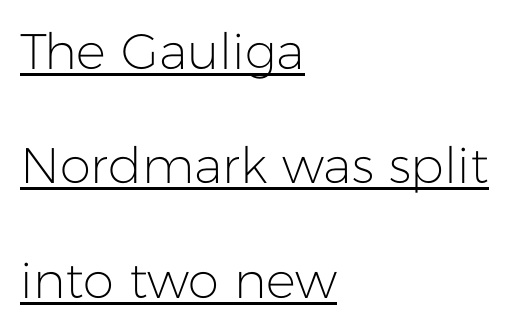
Note the varied advance widths — an 'i' is clearly narrower than an 'm'. Do the letters lean? They stand straight. How would I describe the line gaps? Wide and relaxed. The rendering uses the underline text-decoration. Leftover space on each line is placed entirely after the last word. Stems and bowls with no extra thickness — not bold.
